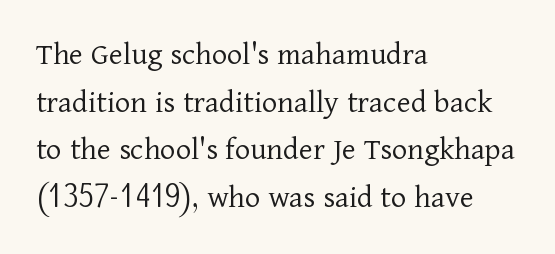
{"serif": "yes", "italic": "no", "bold": "no", "weight": "light", "width": "normal", "stroke_contrast": "low", "x_height": "medium", "monospaced": "no", "underline": "no", "align": "left", "line_spacing": "normal", "line_spacing_ratio": 1.44, "letter_spacing": "normal", "letter_spacing_em": 0.0, "glyph_px": 33}
